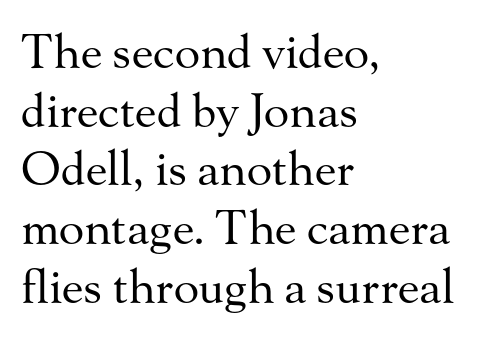
Q: Is the text bold? A: No.
Q: Is the text italic (slanted)? A: No, it is upright.
Q: Is the typeface a serif or a sans-serif typeface? A: Serif.
Q: Is the text underlined? A: No.
Q: How is the paragraph aligned? A: Left-aligned.
Q: Is the spacing between letters normal or unusually wide? A: Normal.
Q: Is the spacing between lines tight, normal or loose? A: Normal.
Q: Width (condensed, normal, or wide)? A: Normal.
Q: Stroke contrast? A: Medium.
Q: x-height? A: Small.
Q: Monospaced? A: No.
